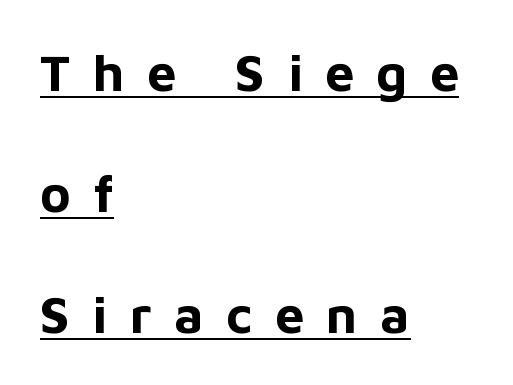
The image shows 52 px bold sans-serif type, upright; set left-aligned, loose line spacing (2.33x), unusually wide letter spacing (+0.43 em), underlined; low stroke contrast and a medium x-height.
